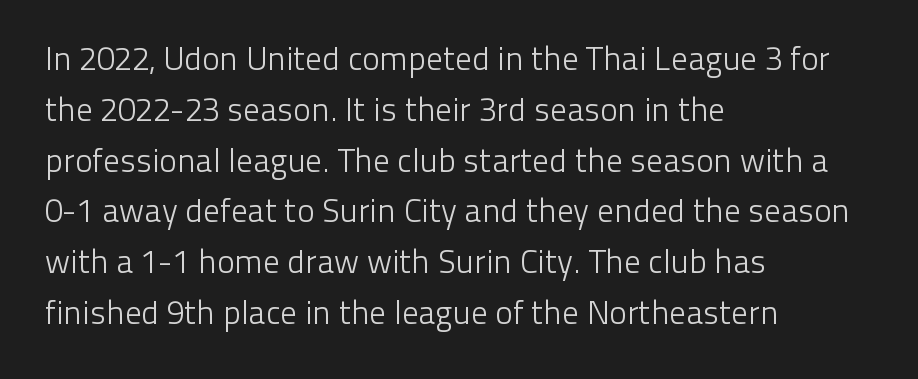
The image shows 33 px light sans-serif type, upright; set left-aligned, normal line spacing (1.54x), normal letter spacing, not underlined; low stroke contrast and a medium x-height.
